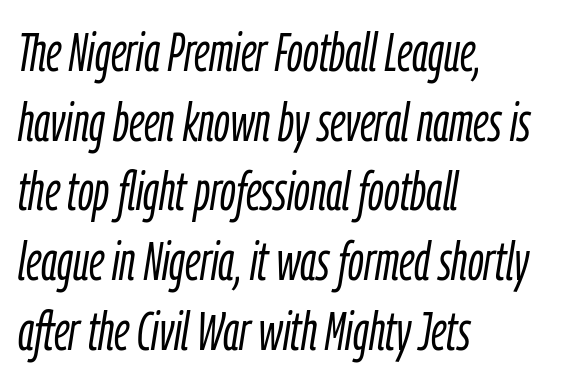
Q: Is the text bold? A: No.
Q: Is the text italic (slanted)? A: Yes, it leans right by about 9 degrees.
Q: Is the text underlined? A: No.
Q: How is the paragraph aligned? A: Left-aligned.
Q: Is the spacing between letters normal or unusually wide? A: Normal.
Q: Is the spacing between lines tight, normal or loose? A: Normal.
Q: Width (condensed, normal, or wide)? A: Condensed.
Q: Stroke contrast? A: Low.
Q: x-height? A: Medium.
Q: Monospaced? A: No.
